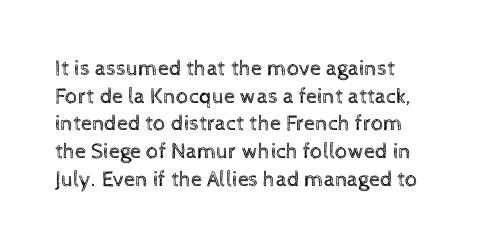
The image shows 22 px text type, upright; set normal line spacing (1.26x), normal letter spacing, not underlined.
